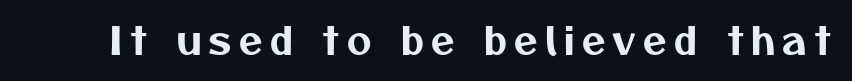
Looks like regular typesetting: each glyph gets only the width it needs. The passage shown is typeset with a sans-serif family. Descenders hang freely into open space.
